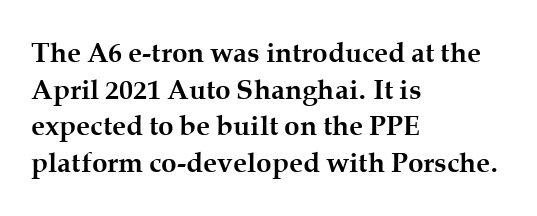
The font's upright variant was chosen for this text. The passage shown is typeset with a serif family. Horizontal alignment here is leftward, the default for most running prose. The horizontal fit of the characters is conventional and even. What's the leading like? Ordinary, nothing unusual.
